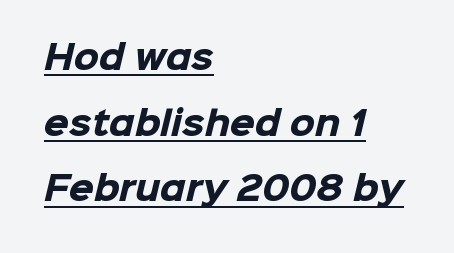
{"serif": "no", "bold": "yes", "weight": "heavy", "width": "normal", "stroke_contrast": "low", "x_height": "medium", "monospaced": "no", "underline": "yes", "align": "left", "line_spacing": "loose", "line_spacing_ratio": 2.05, "letter_spacing": "normal", "letter_spacing_em": 0.0, "glyph_px": 32}
